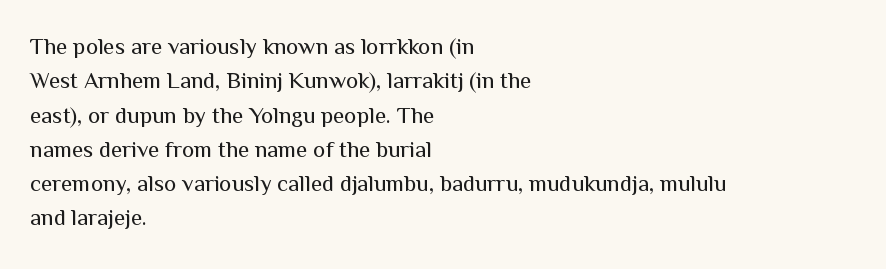
{"italic": "no", "bold": "no", "underline": "no", "align": "left", "line_spacing": "normal", "line_spacing_ratio": 1.49, "letter_spacing": "normal", "letter_spacing_em": 0.0, "glyph_px": 23}
